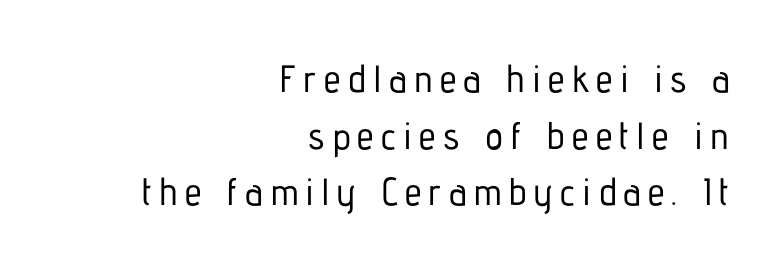
{"serif": "no", "italic": "no", "width": "condensed", "stroke_contrast": "low", "x_height": "medium", "monospaced": "no", "underline": "no", "align": "right", "line_spacing": "normal", "line_spacing_ratio": 1.49, "glyph_px": 38}
